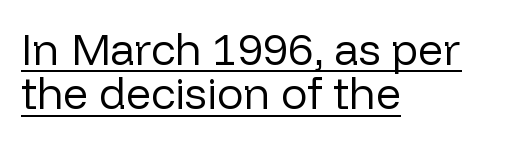
Q: Is the text bold? A: No.
Q: Is the text italic (slanted)? A: No, it is upright.
Q: Is the typeface a serif or a sans-serif typeface? A: Sans-serif.
Q: Is the text underlined? A: Yes.
Q: How is the paragraph aligned? A: Left-aligned.
Q: Is the spacing between letters normal or unusually wide? A: Normal.
Q: Is the spacing between lines tight, normal or loose? A: Tight.
Q: Width (condensed, normal, or wide)? A: Normal.
Q: Stroke contrast? A: Low.
Q: x-height? A: Medium.
Q: Monospaced? A: No.
